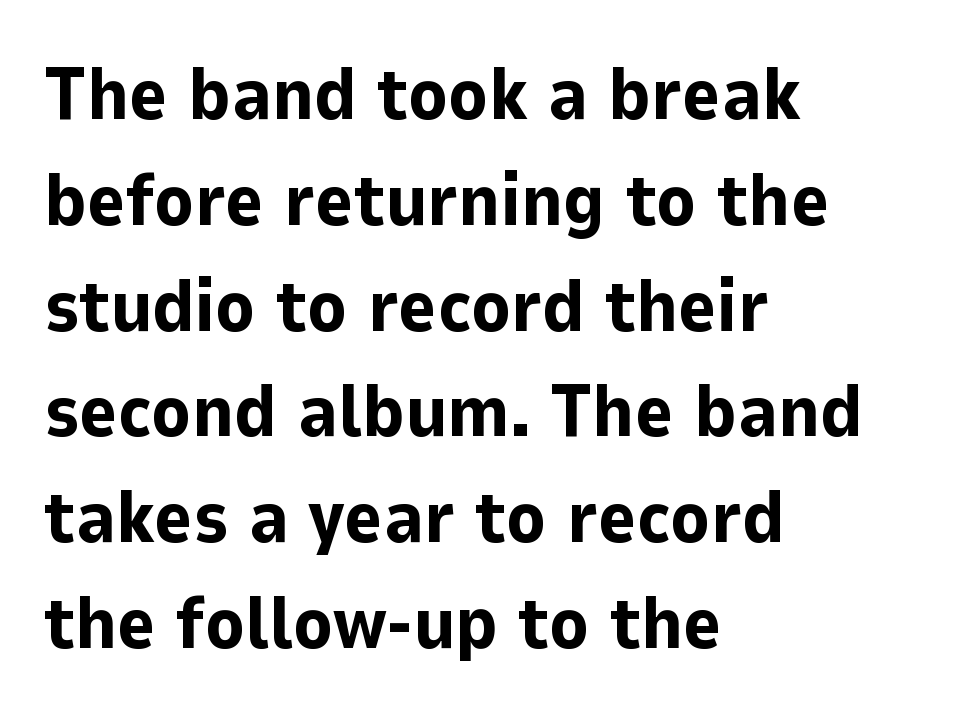
Q: Is the text bold? A: Yes.
Q: Is the text italic (slanted)? A: No, it is upright.
Q: Is the typeface a serif or a sans-serif typeface? A: Sans-serif.
Q: Is the text underlined? A: No.
Q: How is the paragraph aligned? A: Left-aligned.
Q: Is the spacing between letters normal or unusually wide? A: Normal.
Q: Is the spacing between lines tight, normal or loose? A: Normal.
Q: Width (condensed, normal, or wide)? A: Normal.
Q: Stroke contrast? A: Low.
Q: x-height? A: Medium.
Q: Monospaced? A: No.
